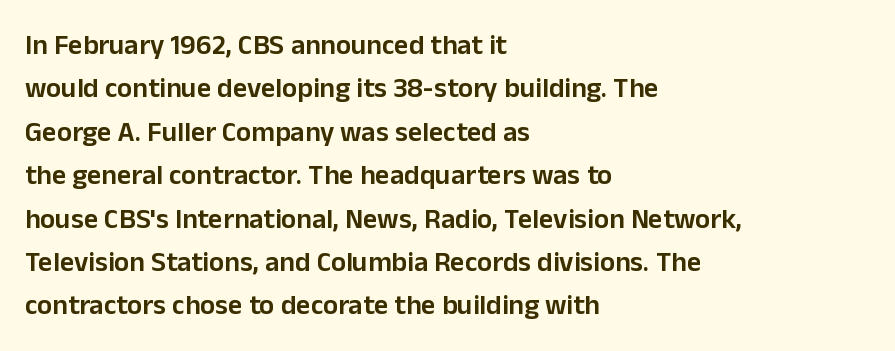
{"serif": "no", "italic": "no", "bold": "semi", "weight": "semibold", "width": "normal", "stroke_contrast": "low", "x_height": "medium", "monospaced": "no", "underline": "no", "align": "left", "line_spacing": "normal", "line_spacing_ratio": 1.55, "letter_spacing": "normal", "letter_spacing_em": 0.0, "glyph_px": 28}
